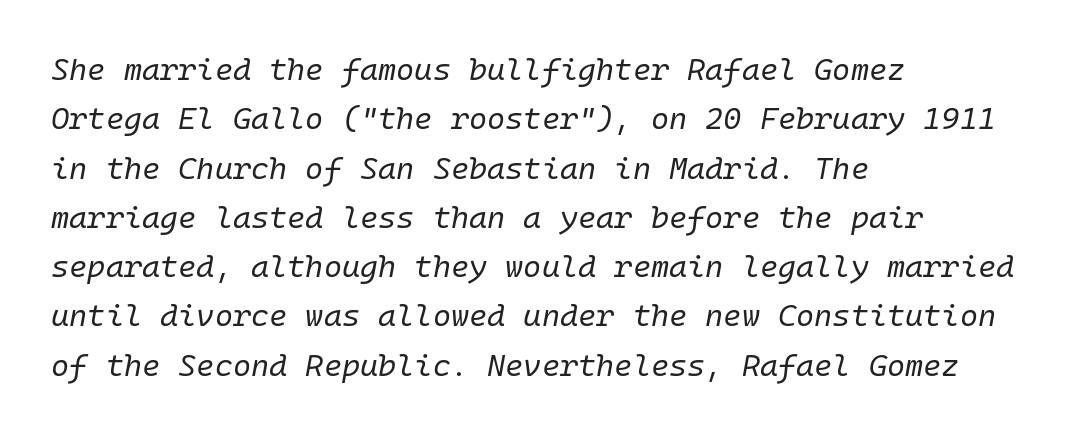
The image shows 31 px regular-weight type, italic (leaning right), monospaced; set left-aligned, normal line spacing (1.59x), normal letter spacing, not underlined; low stroke contrast and a medium x-height.
